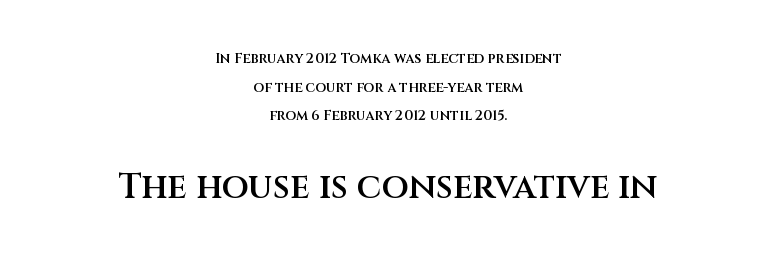
The image shows 35 px semibold sans-serif type, upright; set centered, loose line spacing (2.05x), normal letter spacing, not underlined; the second (bottom) block is 2.5x larger; medium stroke contrast and a large x-height.
